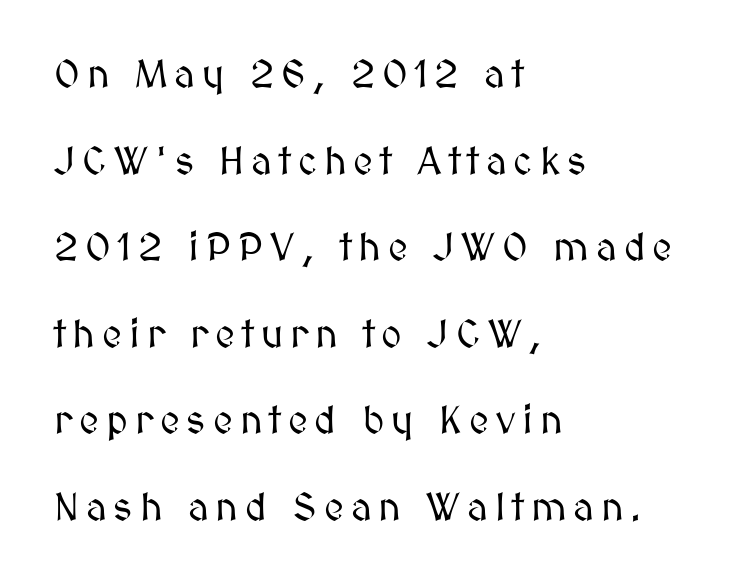
The image shows 39 px text type, upright; set left-aligned, loose line spacing (2.22x), not underlined; medium stroke contrast and a medium x-height.
